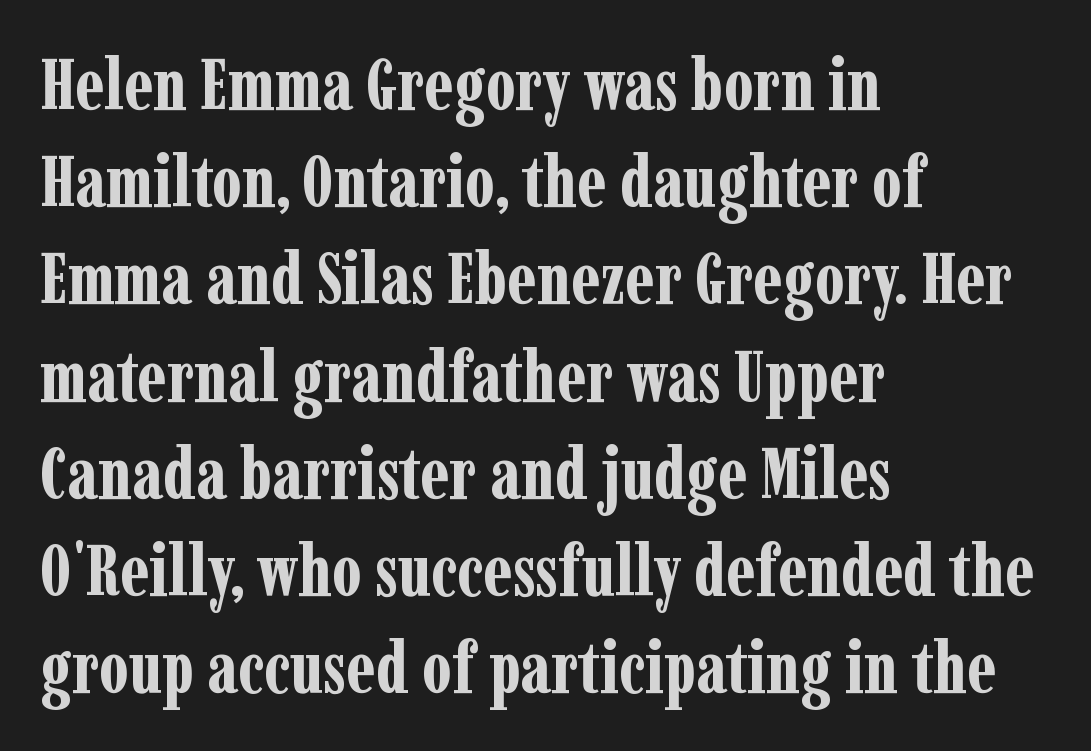
Q: Is the text bold? A: Yes.
Q: Is the text italic (slanted)? A: No, it is upright.
Q: Is the typeface a serif or a sans-serif typeface? A: Serif.
Q: Is the text underlined? A: No.
Q: How is the paragraph aligned? A: Left-aligned.
Q: Is the spacing between letters normal or unusually wide? A: Normal.
Q: Is the spacing between lines tight, normal or loose? A: Normal.
Q: Width (condensed, normal, or wide)? A: Condensed.
Q: Stroke contrast? A: Low.
Q: x-height? A: Medium.
Q: Monospaced? A: No.
